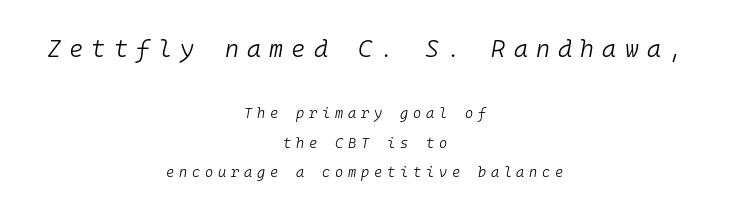
Size hierarchy here favors the leading block over the trailing one. The letterforms sit at book weight or below. Slant detected: the letters are inclined. Baseline-to-baseline distance is far greater than the letter height.
